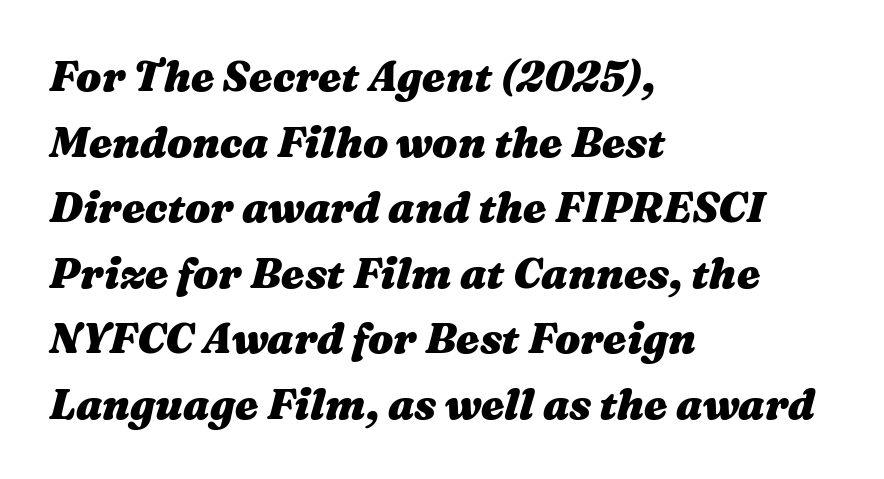
{"italic": "yes", "lean": "right", "slant_degrees": 16, "bold": "yes", "weight": "heavy", "width": "wide", "stroke_contrast": "medium", "x_height": "medium", "monospaced": "no", "underline": "no", "align": "left", "line_spacing": "normal", "line_spacing_ratio": 1.56, "letter_spacing": "normal", "letter_spacing_em": 0.0, "glyph_px": 42}
